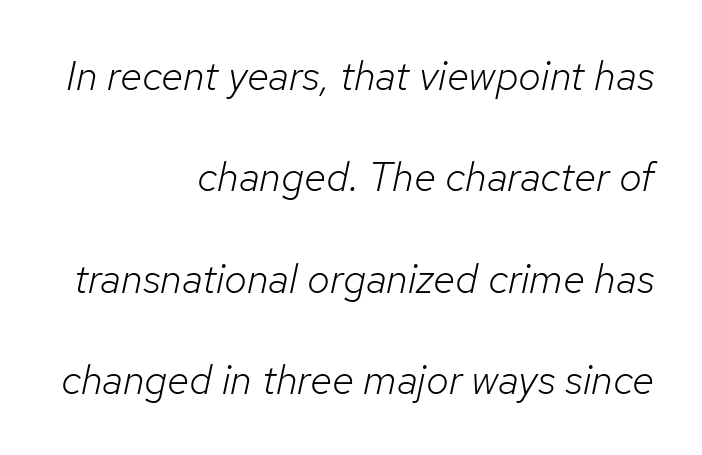
The image shows 41 px light type, italic (leaning right); set right-aligned, loose line spacing (2.47x), normal letter spacing, not underlined; low stroke contrast and a medium x-height.
